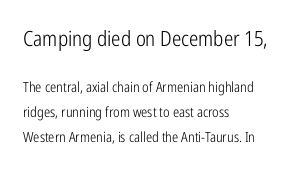
Each row of text sits above clean, open space. The rendering shrinks the type as you move from the upper chunk to the lower. Students, note that the glyphs here touch the page at normal intervals. Does the lettering tilt? It doesn't — this is upright.
